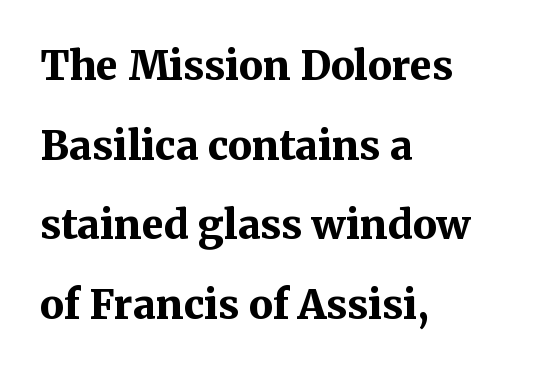
Q: Is the text bold? A: Yes.
Q: Is the text italic (slanted)? A: No, it is upright.
Q: Is the typeface a serif or a sans-serif typeface? A: Serif.
Q: Is the text underlined? A: No.
Q: How is the paragraph aligned? A: Left-aligned.
Q: Is the spacing between letters normal or unusually wide? A: Normal.
Q: Is the spacing between lines tight, normal or loose? A: Loose.
Q: Width (condensed, normal, or wide)? A: Normal.
Q: Stroke contrast? A: Medium.
Q: x-height? A: Medium.
Q: Monospaced? A: No.
